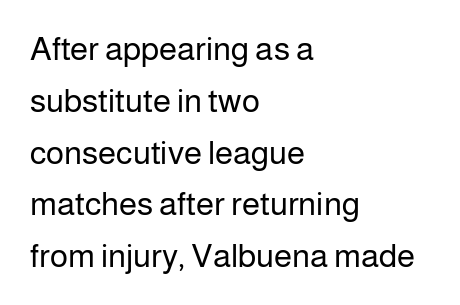
{"serif": "no", "italic": "no", "bold": "no", "weight": "regular", "width": "normal", "stroke_contrast": "low", "x_height": "medium", "monospaced": "no", "underline": "no", "align": "left", "line_spacing": "normal", "line_spacing_ratio": 1.57, "letter_spacing": "normal", "letter_spacing_em": 0.0, "glyph_px": 33}
